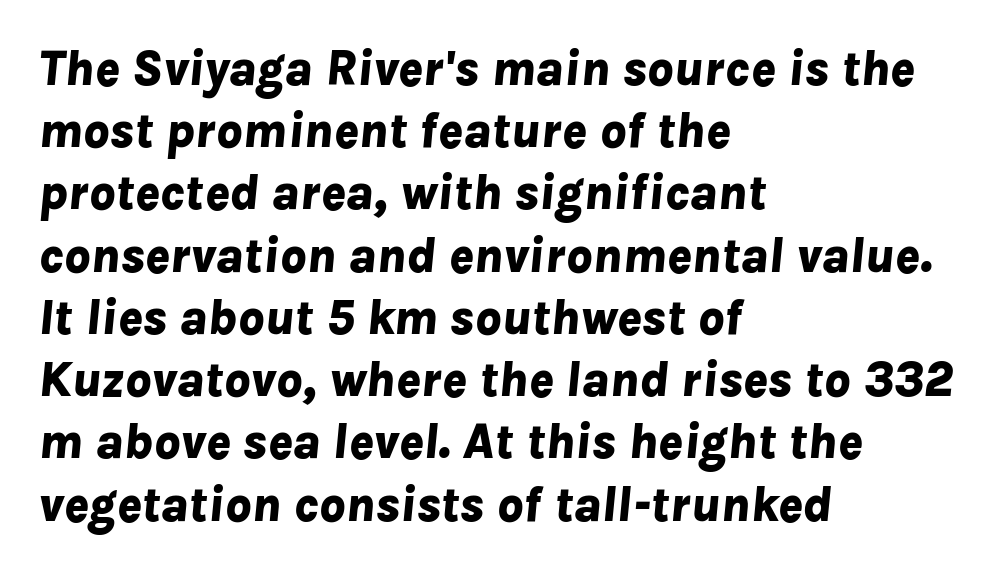
The typesetting leans heavy: a genuine bold. The passage shown is not underscored anywhere. Between one letter and the next there's only the usual sliver of space. The lines are quadded left. Characters are canted at an angle relative to the baseline's perpendicular.
